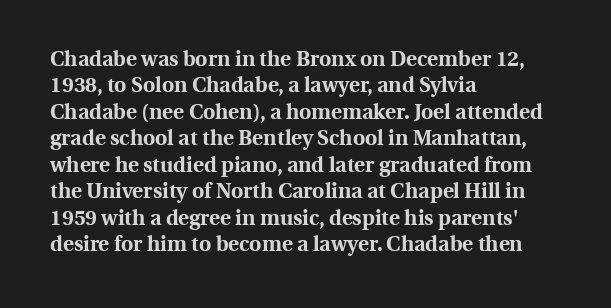
What weight is shown? A full bold with thick strokes. The lettering holds an erect, upright posture throughout. Plain, unruled lines of type. The rendering keeps characters at their native spacing. Leading: standard.
